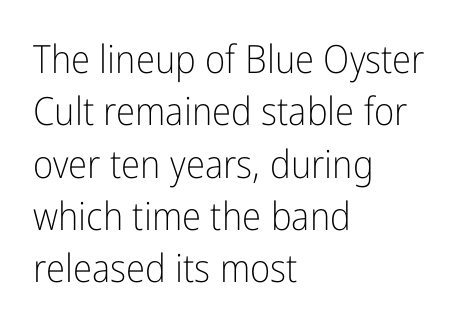
{"serif": "no", "italic": "no", "bold": "no", "weight": "light", "width": "condensed", "stroke_contrast": "low", "x_height": "medium", "monospaced": "no", "underline": "no", "align": "left", "line_spacing": "normal", "line_spacing_ratio": 1.34, "letter_spacing": "normal", "letter_spacing_em": 0.0, "glyph_px": 39}
